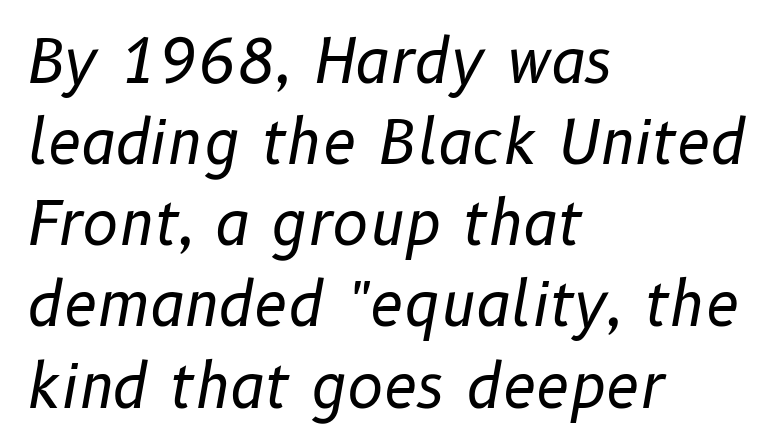
{"italic": "yes", "lean": "right", "slant_degrees": 10, "bold": "no", "weight": "regular", "width": "normal", "stroke_contrast": "low", "x_height": "medium", "monospaced": "no", "underline": "no", "align": "left", "line_spacing": "normal", "line_spacing_ratio": 1.33, "letter_spacing": "normal", "letter_spacing_em": 0.0, "glyph_px": 61}
